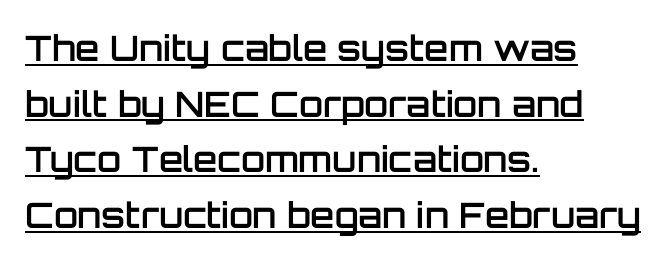
{"serif": "no", "italic": "no", "bold": "semi", "weight": "semibold", "width": "normal", "stroke_contrast": "low", "x_height": "large", "monospaced": "no", "underline": "yes", "align": "left", "line_spacing": "normal", "line_spacing_ratio": 1.59, "letter_spacing": "normal", "letter_spacing_em": 0.0, "glyph_px": 35}
